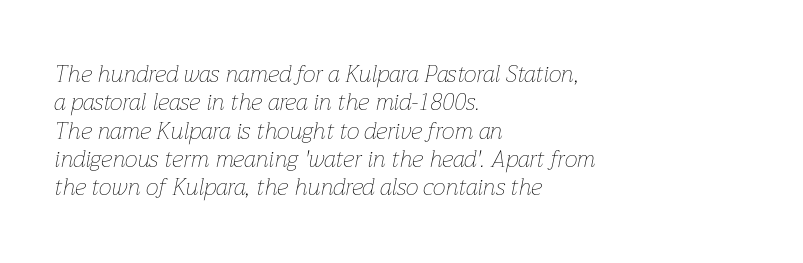
The image shows 23 px text type, italic (leaning right); set left-aligned, line spacing 1.23x, normal letter spacing, not underlined.
